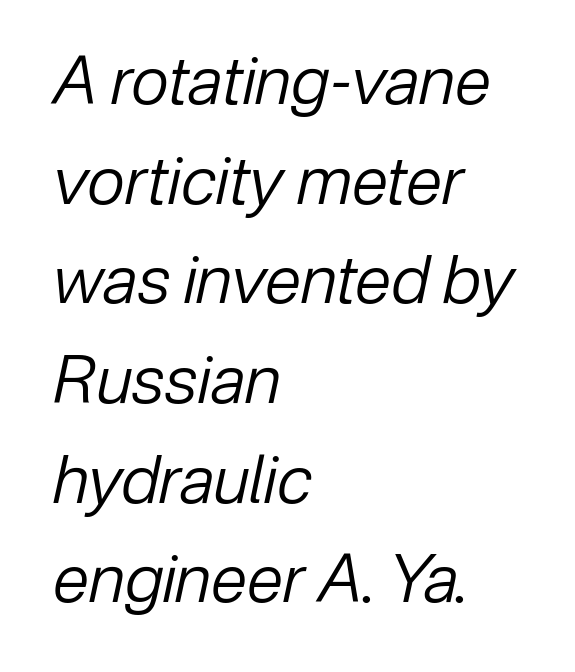
Q: Is the text bold? A: No.
Q: Is the text italic (slanted)? A: Yes, it leans right by about 12 degrees.
Q: Is the text underlined? A: No.
Q: How is the paragraph aligned? A: Left-aligned.
Q: Is the spacing between letters normal or unusually wide? A: Normal.
Q: Is the spacing between lines tight, normal or loose? A: Normal.
Q: Width (condensed, normal, or wide)? A: Normal.
Q: Stroke contrast? A: Low.
Q: x-height? A: Medium.
Q: Monospaced? A: No.
